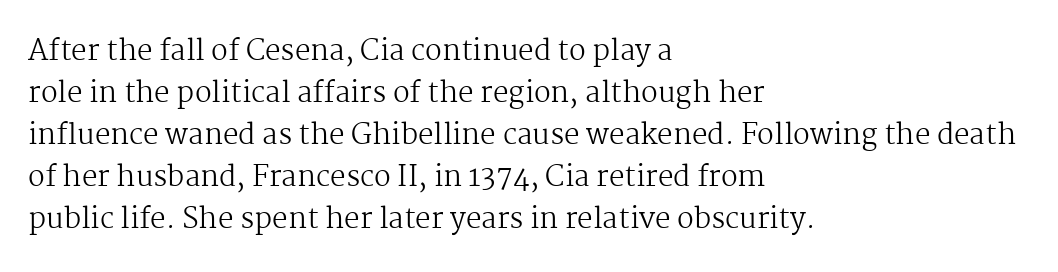
Q: Is the text bold? A: No.
Q: Is the text italic (slanted)? A: No, it is upright.
Q: Is the typeface a serif or a sans-serif typeface? A: Serif.
Q: Is the text underlined? A: No.
Q: How is the paragraph aligned? A: Left-aligned.
Q: Is the spacing between letters normal or unusually wide? A: Normal.
Q: Is the spacing between lines tight, normal or loose? A: Normal.
Q: Width (condensed, normal, or wide)? A: Normal.
Q: Stroke contrast? A: Medium.
Q: x-height? A: Medium.
Q: Monospaced? A: No.
